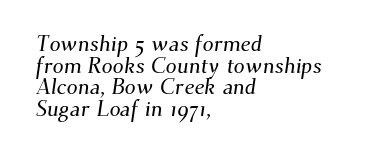
Cramped leading. The horizontal fit of the characters is conventional and even. Descenders are the only things crossing below the line. All the whitespace from short lines collects on the right.
